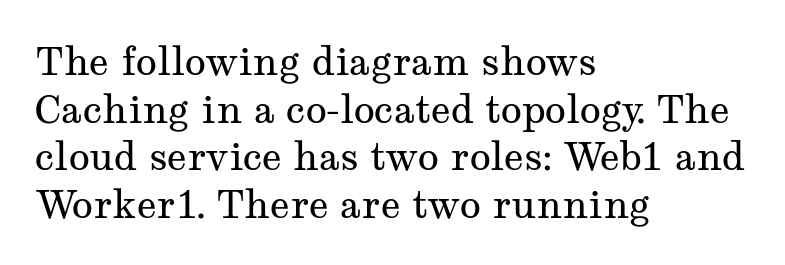
Short note: letters normally spaced. Stroke mass is kept to a normal reading level or below. Style check: upright. Every row of glyphs begins at an identical x-position on the left.
